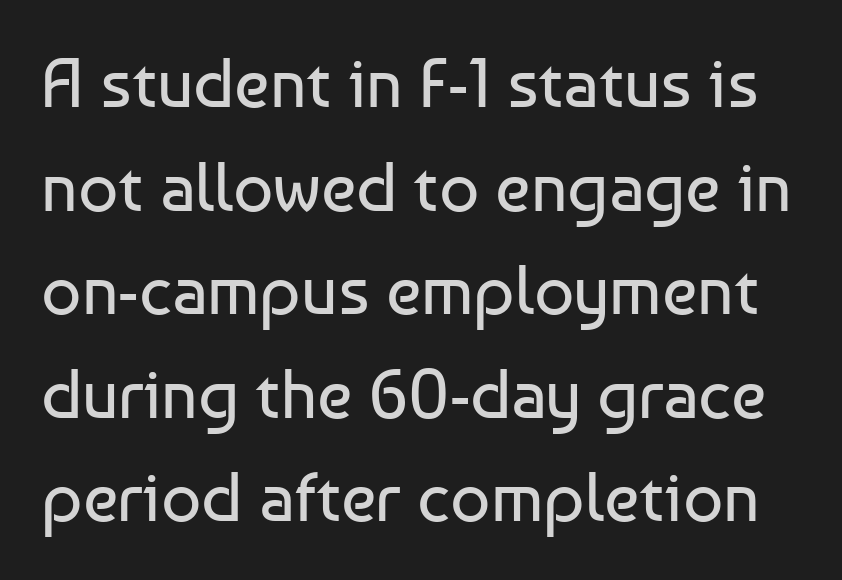
{"serif": "no", "italic": "no", "bold": "no", "weight": "regular", "width": "normal", "stroke_contrast": "low", "x_height": "medium", "monospaced": "no", "underline": "no", "line_spacing": "normal", "line_spacing_ratio": 1.48, "letter_spacing": "normal", "letter_spacing_em": 0.0, "glyph_px": 70}
